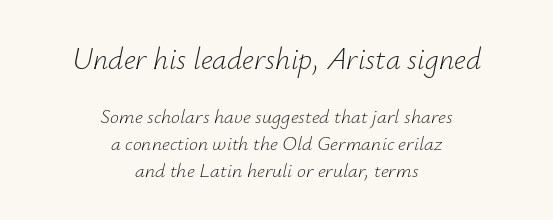
Q: Is the text bold? A: No.
Q: Is the text italic (slanted)? A: Yes, it leans right by about 12 degrees.
Q: Is the text underlined? A: No.
Q: How is the paragraph aligned? A: Centered.
Q: Is the spacing between letters normal or unusually wide? A: Normal.
Q: Is the spacing between lines tight, normal or loose? A: Normal.
Q: Which block of text is set in a larger size, the first (top) or the second (bottom)? A: The first (top) one.
Q: Width (condensed, normal, or wide)? A: Normal.
Q: Stroke contrast? A: Low.
Q: x-height? A: Small.
Q: Monospaced? A: No.
